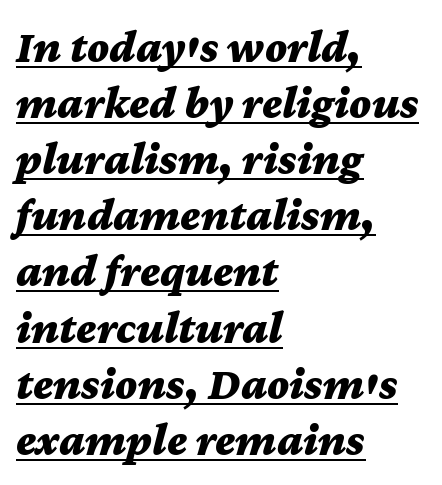
{"italic": "yes", "lean": "right", "slant_degrees": 12, "bold": "yes", "weight": "bold", "width": "wide", "stroke_contrast": "medium", "x_height": "medium", "monospaced": "no", "underline": "yes", "align": "left", "line_spacing_ratio": 1.22, "letter_spacing": "normal", "letter_spacing_em": 0.0, "glyph_px": 46}
